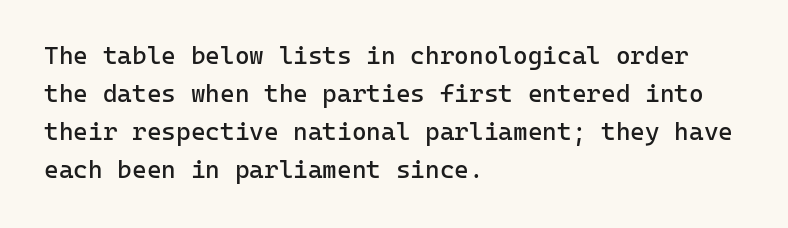
The font's upright variant was chosen for this text. The specimen omits any rule beneath the text block's lines. All the whitespace from short lines collects on the right. Tracking here is standard; glyphs follow each other at the usual distance.
